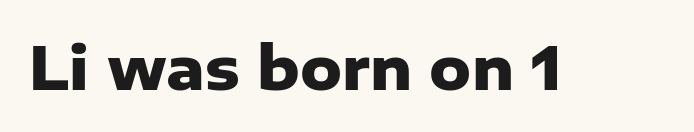
In terms of posture, this sample is upright. Typesetter's note: full bold, strokes at maximum text heaviness. Each word holds together tightly as a unit, with standard inter-letter gaps. The zone under the glyphs is completely vacant.
